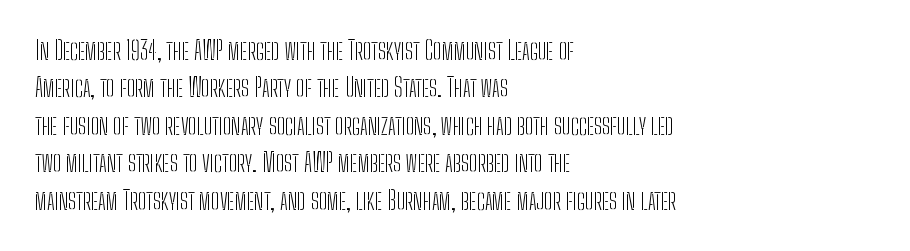
The image shows 25 px text type, upright; set left-aligned, normal line spacing (1.5x), normal letter spacing, not underlined.
